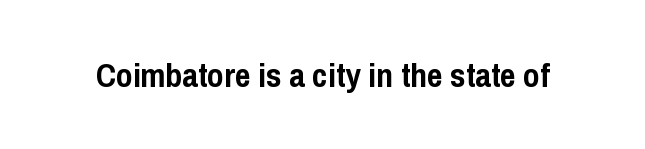
You could call the tracking neutral — neither tight nor loose. The space beneath each line is pristine and unruled. Check where the strokes stop: nothing finishes them off — pure sans. No italicization has been applied; the sample stays upright.
